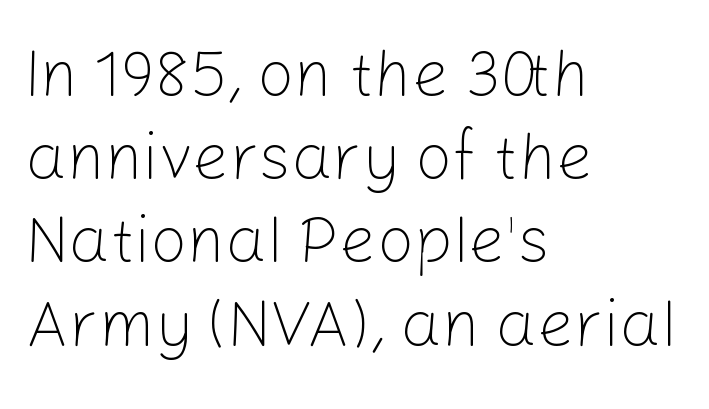
The image shows 65 px light sans-serif type, upright; set left-aligned, normal line spacing (1.28x), normal letter spacing, not underlined; low stroke contrast and a medium x-height.
